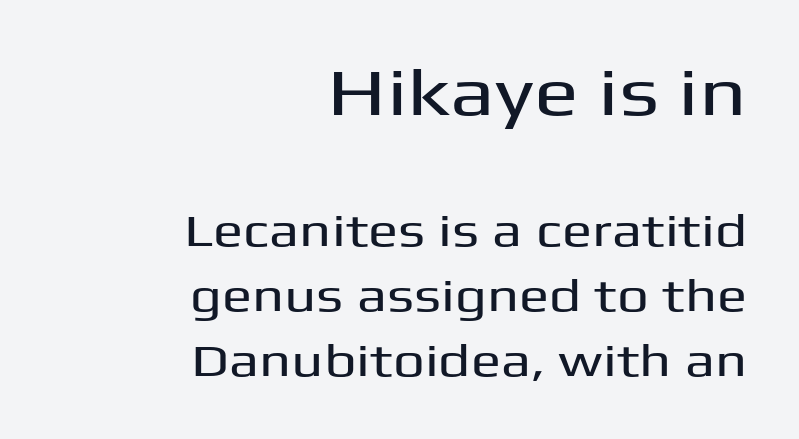
Q: Is the text italic (slanted)? A: No, it is upright.
Q: Is the typeface a serif or a sans-serif typeface? A: Sans-serif.
Q: Is the text underlined? A: No.
Q: How is the paragraph aligned? A: Right-aligned.
Q: Is the spacing between letters normal or unusually wide? A: Normal.
Q: Is the spacing between lines tight, normal or loose? A: Normal.
Q: Which block of text is set in a larger size, the first (top) or the second (bottom)? A: The first (top) one.
Q: Width (condensed, normal, or wide)? A: Wide.
Q: Stroke contrast? A: Medium.
Q: x-height? A: Medium.
Q: Monospaced? A: No.
